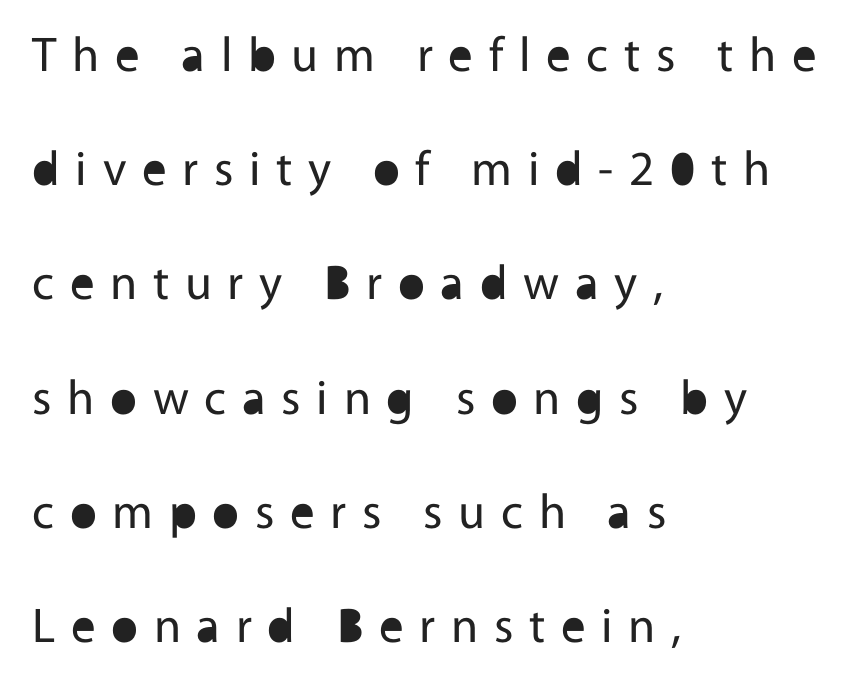
The area under the type is left untouched. Short note: letters widely spaced. Regarding leading, the lines here are spaced well apart. Unbolded letterforms with no extra heft. You can tell from the bare stems that sans-serif type was used.
